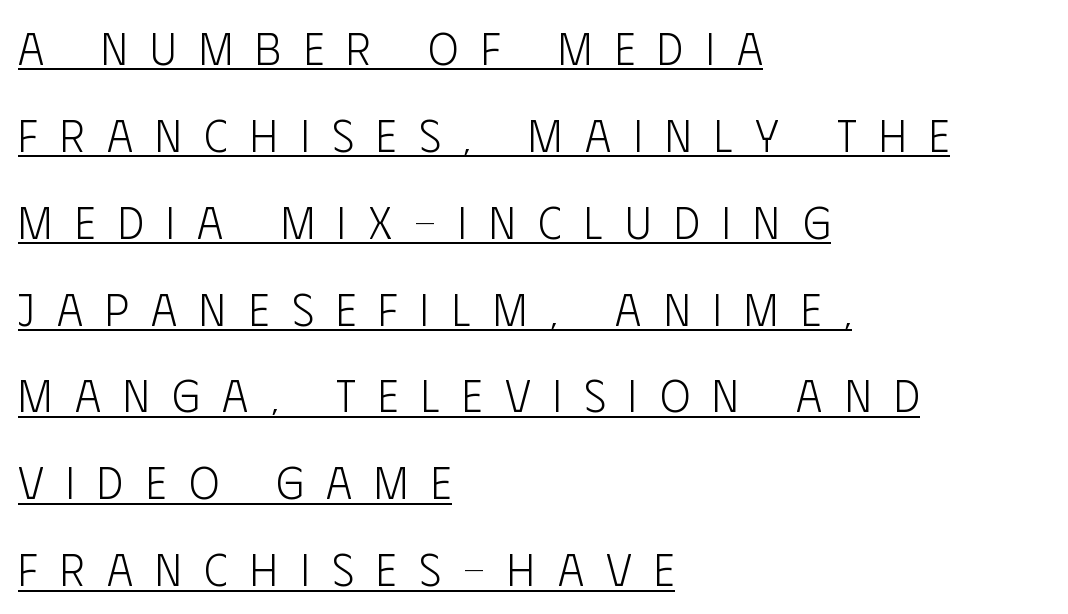
Q: Is the text bold? A: No.
Q: Is the text italic (slanted)? A: No, it is upright.
Q: Is the typeface a serif or a sans-serif typeface? A: Sans-serif.
Q: Is the text underlined? A: Yes.
Q: How is the paragraph aligned? A: Left-aligned.
Q: Is the spacing between letters normal or unusually wide? A: Unusually wide.
Q: Is the spacing between lines tight, normal or loose? A: Loose.
Q: Width (condensed, normal, or wide)? A: Condensed.
Q: Stroke contrast? A: Low.
Q: x-height? A: Large.
Q: Monospaced? A: No.
